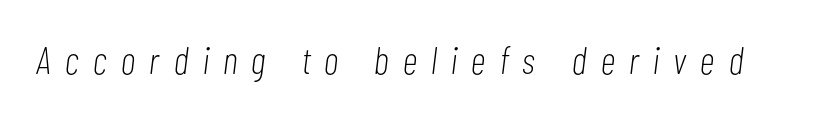
Q: Is the text bold? A: No.
Q: Is the text italic (slanted)? A: Yes, it leans right by about 7 degrees.
Q: Is the text underlined? A: No.
Q: Is the spacing between letters normal or unusually wide? A: Unusually wide.
Q: Width (condensed, normal, or wide)? A: Condensed.
Q: Stroke contrast? A: Low.
Q: x-height? A: Medium.
Q: Monospaced? A: No.
